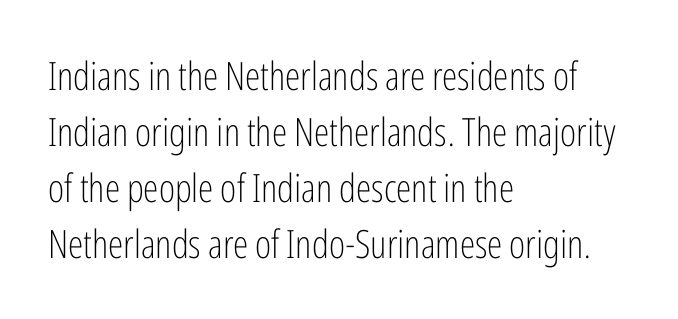
The image shows 39 px light, condensed sans-serif type, upright; set left-aligned, normal line spacing (1.44x), normal letter spacing, not underlined; low stroke contrast and a medium x-height.
